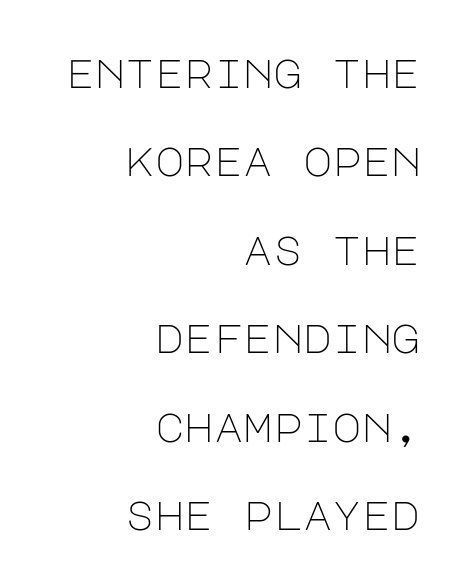
The letters look calm and open, with moderate or lighter stems. Between one letter and the next there's only the usual sliver of space. Note: no serifs on the glyphs. Italic? Not at all — the glyphs are vertical. The string is rendered with underlining switched off.
